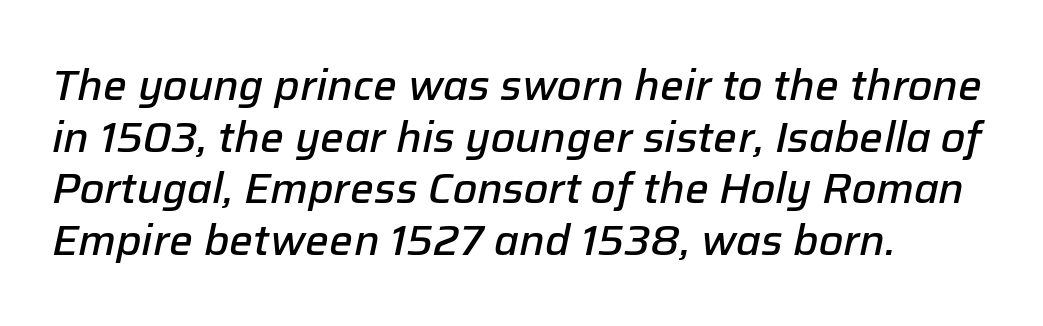
{"italic": "yes", "lean": "right", "slant_degrees": 12, "bold": "semi", "weight": "semibold", "width": "normal", "stroke_contrast": "low", "x_height": "medium", "monospaced": "no", "underline": "no", "align": "left", "line_spacing_ratio": 1.23, "letter_spacing": "normal", "letter_spacing_em": 0.0, "glyph_px": 42}
